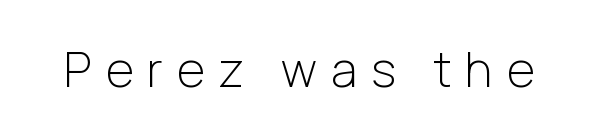
The image shows 48 px light sans-serif type, upright; set unusually wide letter spacing (+0.29 em), not underlined; low stroke contrast and a medium x-height.
